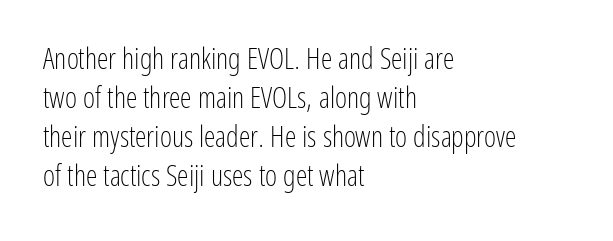
{"serif": "no", "italic": "no", "bold": "no", "weight": "light", "width": "condensed", "stroke_contrast": "low", "x_height": "medium", "monospaced": "no", "underline": "no", "align": "left", "line_spacing": "normal", "line_spacing_ratio": 1.35, "letter_spacing": "normal", "letter_spacing_em": 0.0, "glyph_px": 29}
